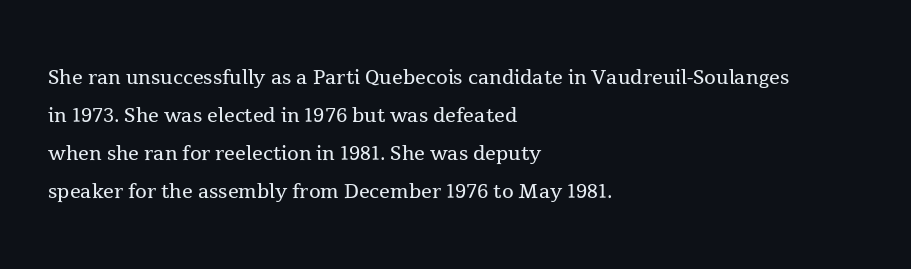
The designer left line spacing at the default. A classic flush-left, rag-right setting is used for this passage. The font sits on the lighter half of the weight spectrum, regular included. The letters stand straight up with perfectly vertical stems. No word sits above an underline.
